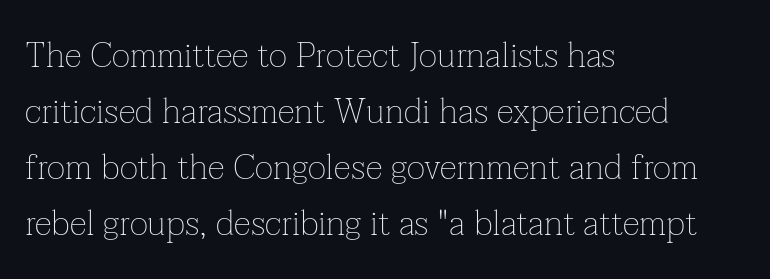
The line-height multiplier appears to be the usual default. The compositor pushed each line to the left boundary. Note: serifs present on the glyphs. Varying glyph widths throughout — classic text-font behaviour.
